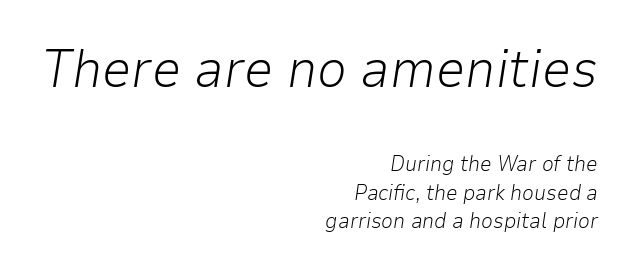
Q: Is the text bold? A: No.
Q: Is the text italic (slanted)? A: Yes, it leans right by about 9 degrees.
Q: Is the text underlined? A: No.
Q: How is the paragraph aligned? A: Right-aligned.
Q: Is the spacing between letters normal or unusually wide? A: Normal.
Q: Is the spacing between lines tight, normal or loose? A: Normal.
Q: Which block of text is set in a larger size, the first (top) or the second (bottom)? A: The first (top) one.
Q: Width (condensed, normal, or wide)? A: Normal.
Q: Stroke contrast? A: Low.
Q: x-height? A: Medium.
Q: Monospaced? A: No.
